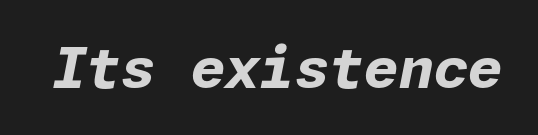
{"italic": "yes", "lean": "right", "slant_degrees": 11, "bold": "yes", "weight": "bold", "width": "normal", "stroke_contrast": "low", "x_height": "medium", "underline": "no", "letter_spacing": "normal", "letter_spacing_em": 0.0, "glyph_px": 56}
